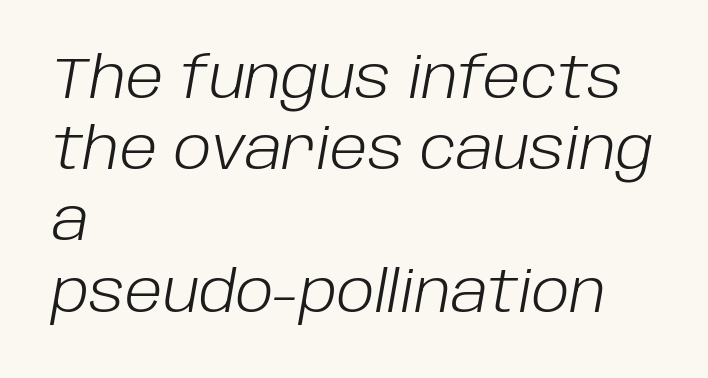
{"italic": "yes", "lean": "right", "slant_degrees": 10, "bold": "no", "weight": "light", "width": "normal", "stroke_contrast": "low", "x_height": "large", "monospaced": "no", "underline": "no", "align": "left", "line_spacing": "normal", "line_spacing_ratio": 1.25, "letter_spacing": "normal", "letter_spacing_em": 0.0, "glyph_px": 57}
